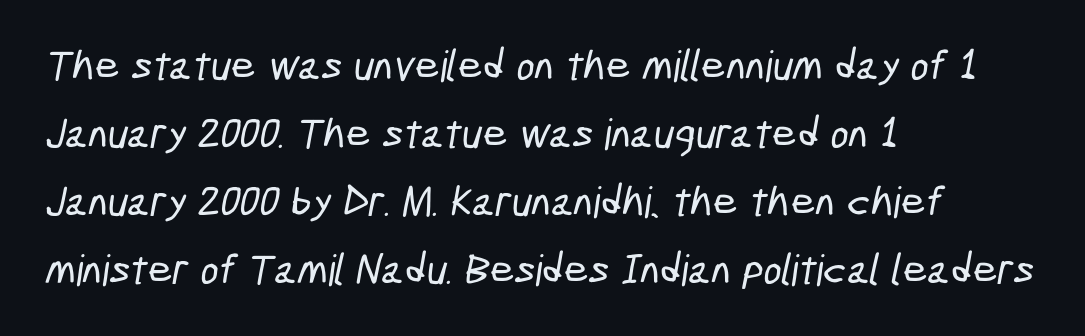
Q: Is the typeface a serif or a sans-serif typeface? A: Sans-serif.
Q: Is the text underlined? A: No.
Q: How is the paragraph aligned? A: Left-aligned.
Q: Is the spacing between letters normal or unusually wide? A: Normal.
Q: Is the spacing between lines tight, normal or loose? A: Normal.
Q: Width (condensed, normal, or wide)? A: Condensed.
Q: Stroke contrast? A: Low.
Q: x-height? A: Medium.
Q: Monospaced? A: No.
